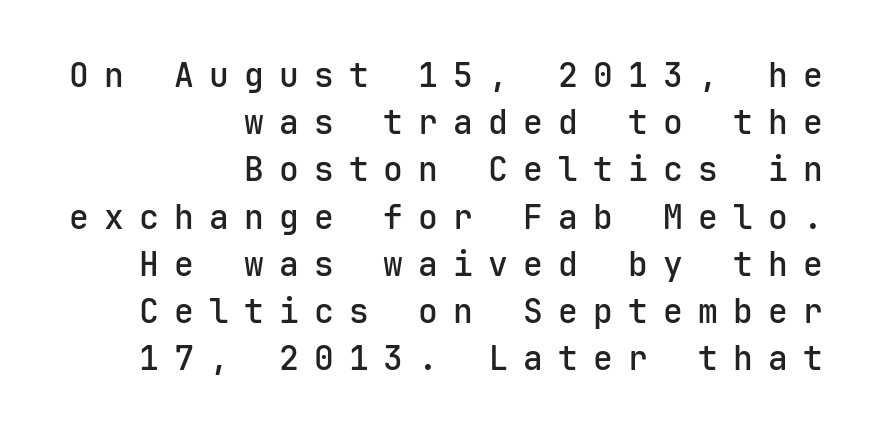
Q: Is the text bold? A: Semi-bold.
Q: Is the text italic (slanted)? A: No, it is upright.
Q: Is the typeface a serif or a sans-serif typeface? A: Sans-serif.
Q: Is the text underlined? A: No.
Q: How is the paragraph aligned? A: Right-aligned.
Q: Is the spacing between letters normal or unusually wide? A: Unusually wide.
Q: Is the spacing between lines tight, normal or loose? A: Normal.
Q: Width (condensed, normal, or wide)? A: Normal.
Q: Stroke contrast? A: Low.
Q: x-height? A: Medium.
Q: Monospaced? A: Yes.
